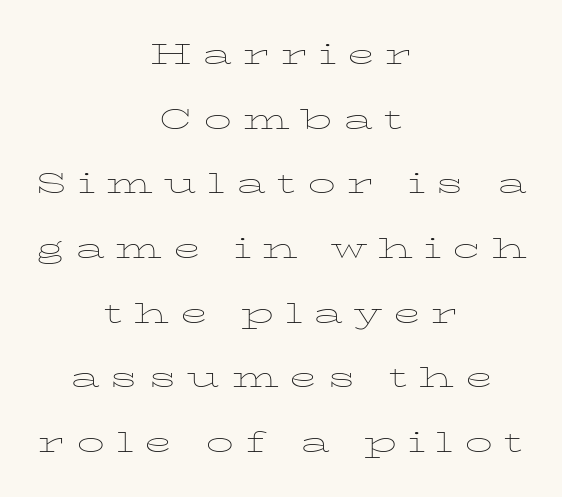
What's the leading like? Stretched, with rows far apart. The whitespace from short lines is split evenly between both sides. Classification — serif. Note the varied advance widths — an 'i' is clearly narrower than an 'm'. Italic: no, the glyphs are upright roman. Clear beneath every line of the passage.
